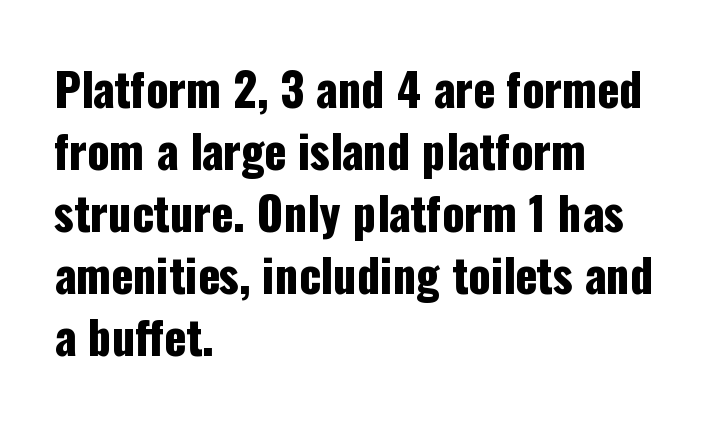
Q: Is the text italic (slanted)? A: No, it is upright.
Q: Is the typeface a serif or a sans-serif typeface? A: Sans-serif.
Q: Is the text underlined? A: No.
Q: How is the paragraph aligned? A: Left-aligned.
Q: Is the spacing between letters normal or unusually wide? A: Normal.
Q: Is the spacing between lines tight, normal or loose? A: Normal.
Q: Width (condensed, normal, or wide)? A: Condensed.
Q: Stroke contrast? A: Low.
Q: x-height? A: Medium.
Q: Monospaced? A: No.
